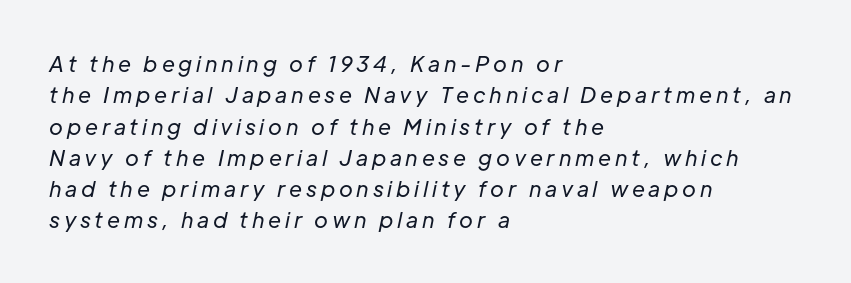
The image shows 21 px text type, italic (leaning right); set left-aligned, normal line spacing (1.49x), not underlined.
